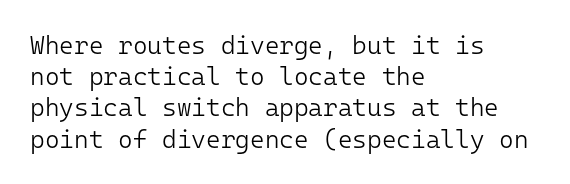
The image shows 25 px text type, upright; set left-aligned, normal line spacing (1.25x), normal letter spacing, not underlined.
